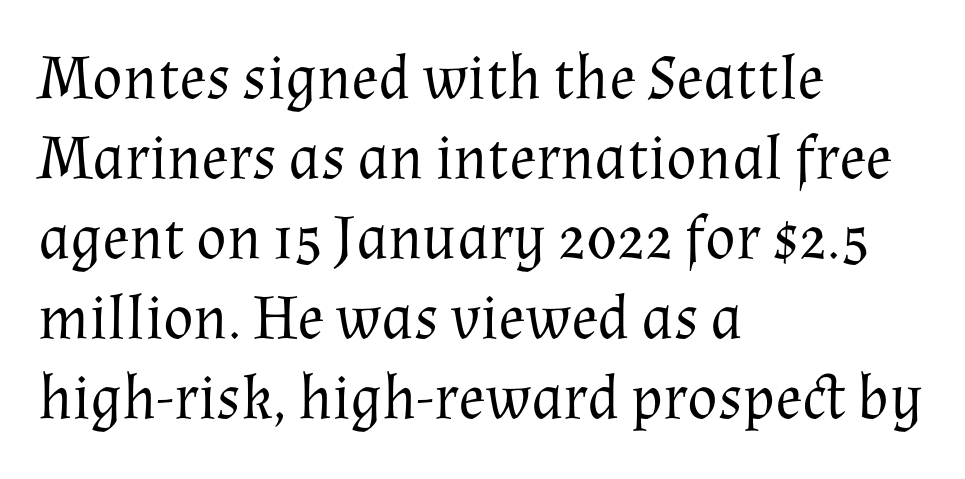
Q: Is the text bold? A: No.
Q: Is the text italic (slanted)? A: No, it is upright.
Q: Is the typeface a serif or a sans-serif typeface? A: Serif.
Q: Is the text underlined? A: No.
Q: How is the paragraph aligned? A: Left-aligned.
Q: Is the spacing between letters normal or unusually wide? A: Normal.
Q: Is the spacing between lines tight, normal or loose? A: Normal.
Q: Width (condensed, normal, or wide)? A: Normal.
Q: Stroke contrast? A: Medium.
Q: x-height? A: Medium.
Q: Monospaced? A: No.
